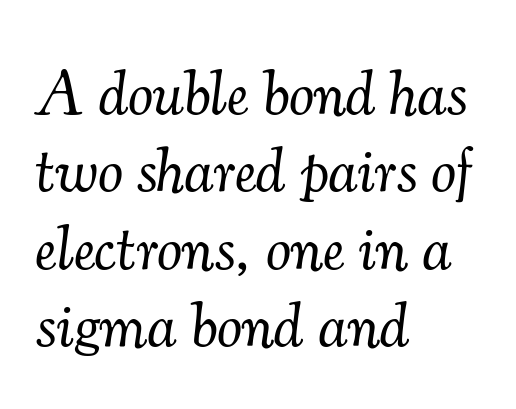
Q: Is the text bold? A: No.
Q: Is the text italic (slanted)? A: Yes, it leans right by about 7 degrees.
Q: Is the typeface a serif or a sans-serif typeface? A: Serif.
Q: Is the text underlined? A: No.
Q: How is the paragraph aligned? A: Left-aligned.
Q: Is the spacing between letters normal or unusually wide? A: Normal.
Q: Width (condensed, normal, or wide)? A: Normal.
Q: Stroke contrast? A: Medium.
Q: x-height? A: Small.
Q: Monospaced? A: No.
